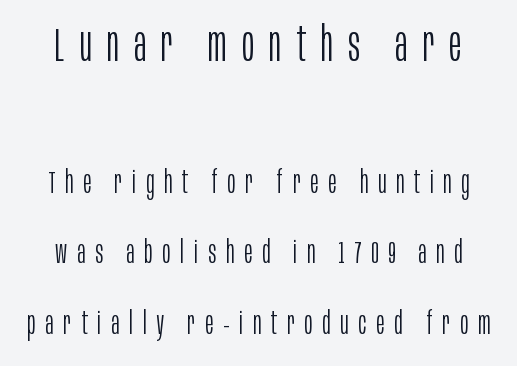
The image shows 47 px light, condensed sans-serif type, upright; set loose line spacing (2.28x), unusually wide letter spacing (+0.32 em), not underlined; the first (top) block is 1.52x larger; low stroke contrast and a large x-height.
